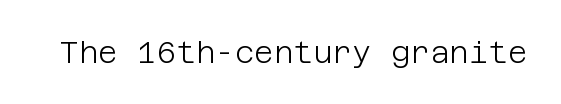
Q: Is the text bold? A: No.
Q: Is the text italic (slanted)? A: No, it is upright.
Q: Is the typeface a serif or a sans-serif typeface? A: Sans-serif.
Q: Is the text underlined? A: No.
Q: Is the spacing between letters normal or unusually wide? A: Normal.
Q: Width (condensed, normal, or wide)? A: Normal.
Q: Stroke contrast? A: Low.
Q: x-height? A: Large.
